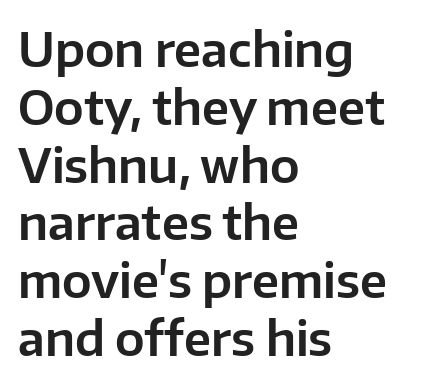
These lines are rendered in a variable-pitch font. The baseline area is clear. These lines are set flush left with a ragged right edge. No italicization has been applied; the sample stays upright.
